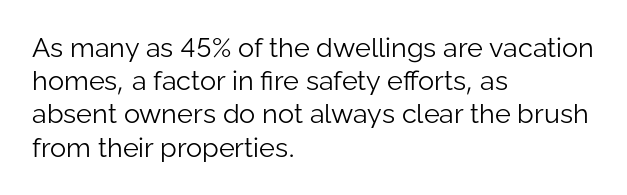
{"italic": "no", "bold": "no", "underline": "no", "align": "left", "line_spacing_ratio": 1.23, "letter_spacing": "normal", "letter_spacing_em": 0.0, "glyph_px": 27}
